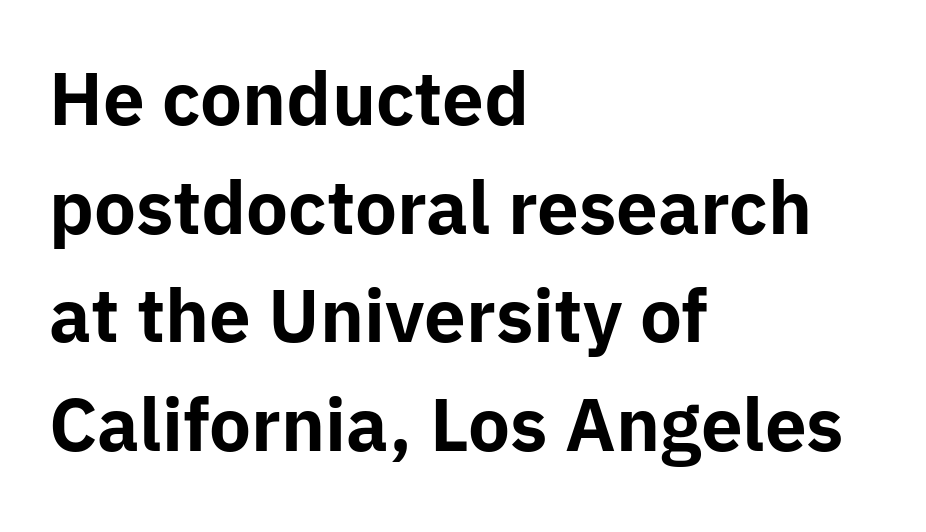
{"serif": "no", "italic": "no", "bold": "yes", "weight": "bold", "width": "normal", "stroke_contrast": "low", "x_height": "medium", "monospaced": "no", "underline": "no", "align": "left", "line_spacing": "normal", "line_spacing_ratio": 1.53, "letter_spacing": "normal", "letter_spacing_em": 0.0, "glyph_px": 71}
